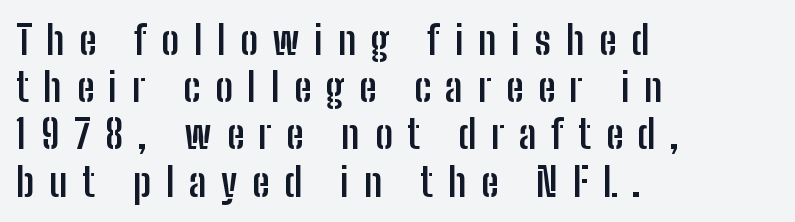
The image shows 39 px semibold, condensed sans-serif type, upright; set left-aligned, line spacing 1.21x, unusually wide letter spacing (+0.38 em), not underlined; low stroke contrast and a medium x-height.
